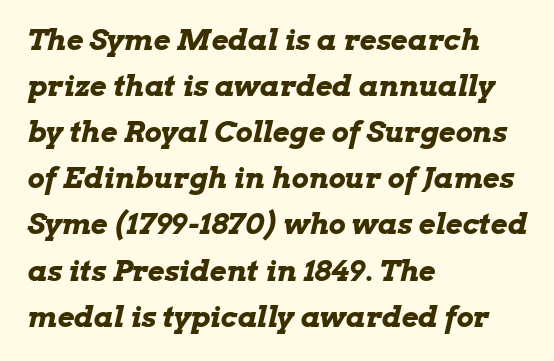
The image shows 29 px bold, wide type, italic (leaning right); set left-aligned, normal line spacing (1.59x), normal letter spacing, not underlined; low stroke contrast and a medium x-height.
